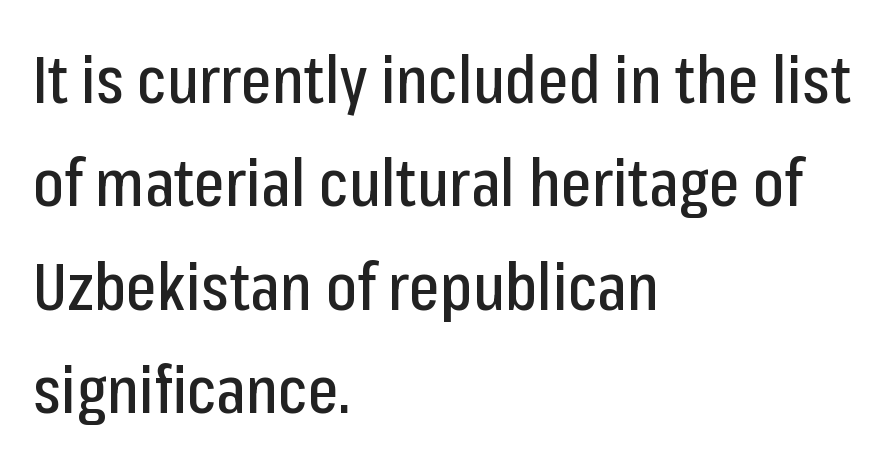
Q: Is the text italic (slanted)? A: No, it is upright.
Q: Is the typeface a serif or a sans-serif typeface? A: Sans-serif.
Q: Is the text underlined? A: No.
Q: How is the paragraph aligned? A: Left-aligned.
Q: Is the spacing between letters normal or unusually wide? A: Normal.
Q: Is the spacing between lines tight, normal or loose? A: Normal.
Q: Width (condensed, normal, or wide)? A: Condensed.
Q: Stroke contrast? A: Low.
Q: x-height? A: Medium.
Q: Monospaced? A: No.
